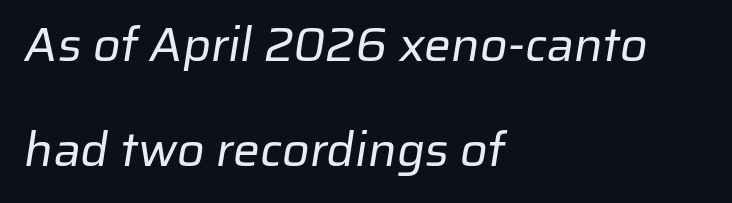
{"serif": "no", "bold": "no", "weight": "regular", "width": "normal", "stroke_contrast": "low", "x_height": "medium", "monospaced": "no", "underline": "no", "align": "left", "line_spacing": "loose", "line_spacing_ratio": 2.18, "letter_spacing": "normal", "letter_spacing_em": 0.0, "glyph_px": 48}
